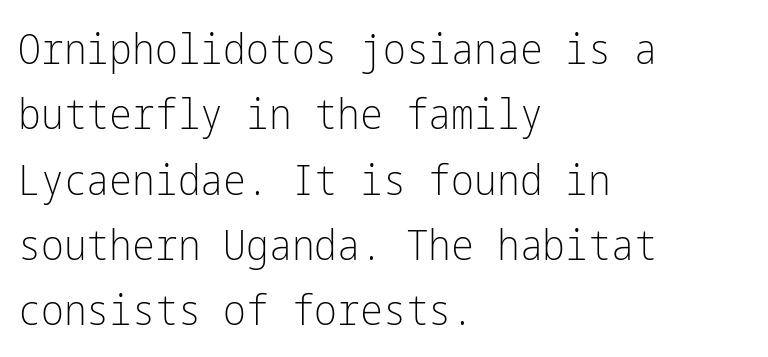
{"serif": "no", "italic": "no", "bold": "no", "weight": "light", "width": "condensed", "stroke_contrast": "low", "x_height": "medium", "underline": "no", "align": "left", "line_spacing": "normal", "line_spacing_ratio": 1.52, "letter_spacing": "normal", "letter_spacing_em": 0.0, "glyph_px": 43}
